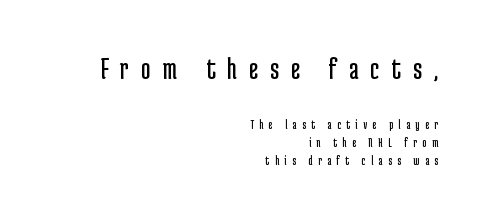
{"serif": "no", "italic": "no", "bold": "no", "weight": "regular", "width": "condensed", "stroke_contrast": "low", "x_height": "medium", "monospaced": "no", "underline": "no", "align": "right", "line_spacing": "normal", "line_spacing_ratio": 1.27, "letter_spacing": "wide", "letter_spacing_em": 0.38, "larger_block": "first", "size_ratio": 2.29, "glyph_px": 32}
